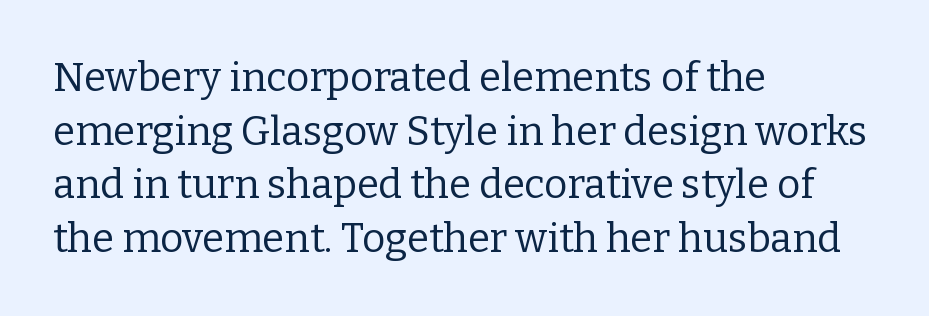
The image shows 40 px regular-weight serif type, upright; set left-aligned, normal line spacing (1.34x), normal letter spacing, not underlined; low stroke contrast and a medium x-height.
